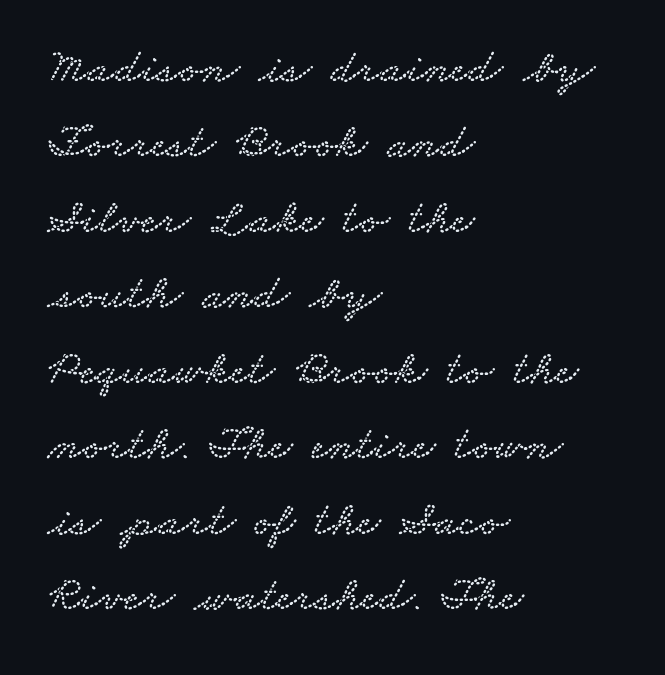
Q: Is the typeface a serif or a sans-serif typeface? A: Serif.
Q: Is the text underlined? A: No.
Q: How is the paragraph aligned? A: Left-aligned.
Q: Is the spacing between letters normal or unusually wide? A: Normal.
Q: Is the spacing between lines tight, normal or loose? A: Normal.
Q: Width (condensed, normal, or wide)? A: Wide.
Q: Stroke contrast? A: Low.
Q: x-height? A: Small.
Q: Monospaced? A: No.
